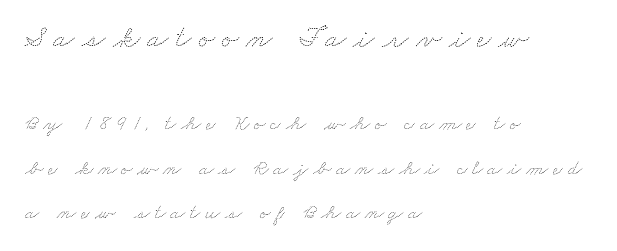
The image shows 31 px thin, wide type; set left-aligned, loose line spacing (2.11x), unusually wide letter spacing (+0.23 em), not underlined; the first (top) block is 1.48x larger; medium stroke contrast and a small x-height.
